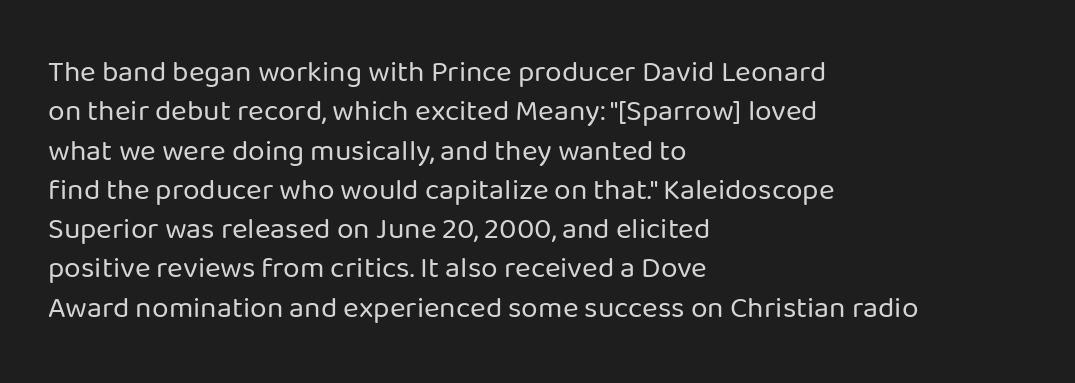
Is the stroke heavy? The answer is a plain regular-or-lighter. Does the copy run flush right? No — it runs flush left. Line spacing here is normal. The letters carry no serifs — their stems end cleanly without finishing strokes. The rendering keeps characters at their native spacing.
